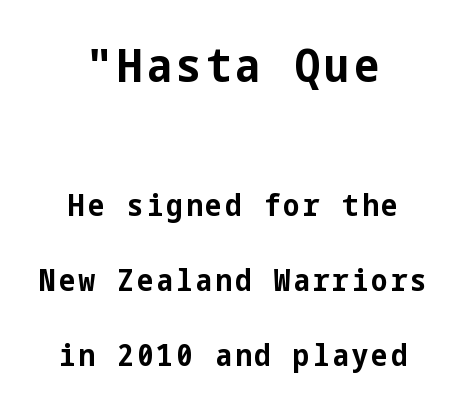
The image shows 47 px bold, condensed sans-serif type, upright; set centered, loose line spacing (2.42x), not underlined; the first (top) block is 1.52x larger; low stroke contrast and a medium x-height.
